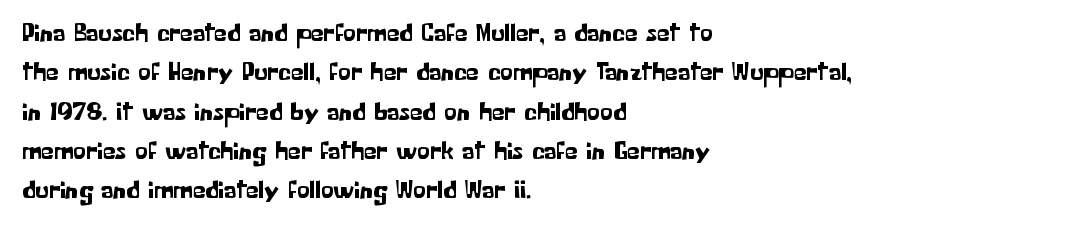
Q: Is the text italic (slanted)? A: No, it is upright.
Q: Is the text underlined? A: No.
Q: How is the paragraph aligned? A: Left-aligned.
Q: Is the spacing between letters normal or unusually wide? A: Normal.
Q: Is the spacing between lines tight, normal or loose? A: Normal.
